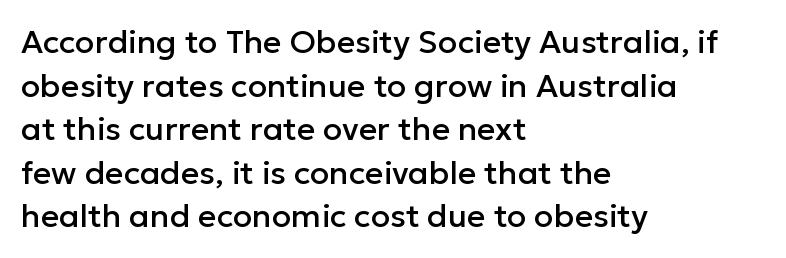
{"serif": "no", "italic": "no", "width": "normal", "stroke_contrast": "low", "x_height": "medium", "monospaced": "no", "underline": "no", "align": "left", "line_spacing": "normal", "line_spacing_ratio": 1.36, "letter_spacing": "normal", "letter_spacing_em": 0.0, "glyph_px": 32}
